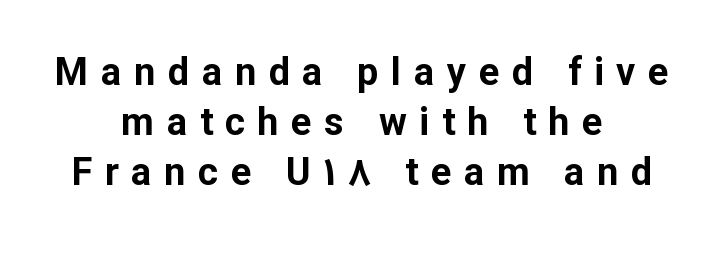
The image shows 38 px bold sans-serif type, upright; set centered, normal line spacing (1.32x), unusually wide letter spacing (+0.33 em), not underlined; low stroke contrast and a medium x-height.
